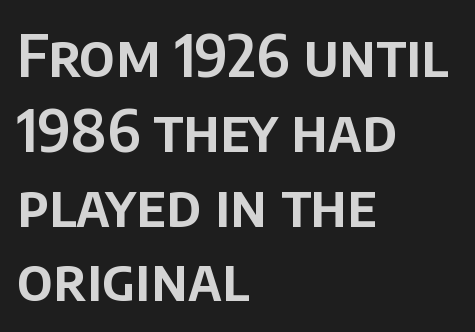
The image shows 58 px sans-serif type, upright; set left-aligned, normal line spacing (1.29x), normal letter spacing, not underlined; low stroke contrast and a large x-height.
